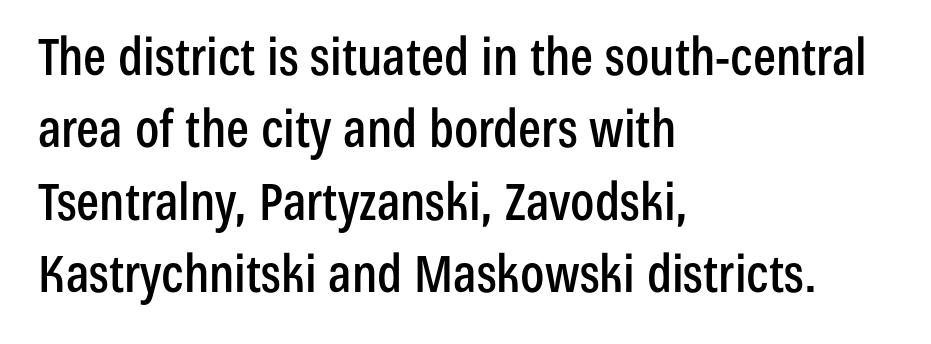
{"serif": "no", "italic": "no", "width": "condensed", "stroke_contrast": "low", "x_height": "medium", "monospaced": "no", "underline": "no", "align": "left", "line_spacing": "normal", "line_spacing_ratio": 1.42, "letter_spacing": "normal", "letter_spacing_em": 0.0, "glyph_px": 51}
